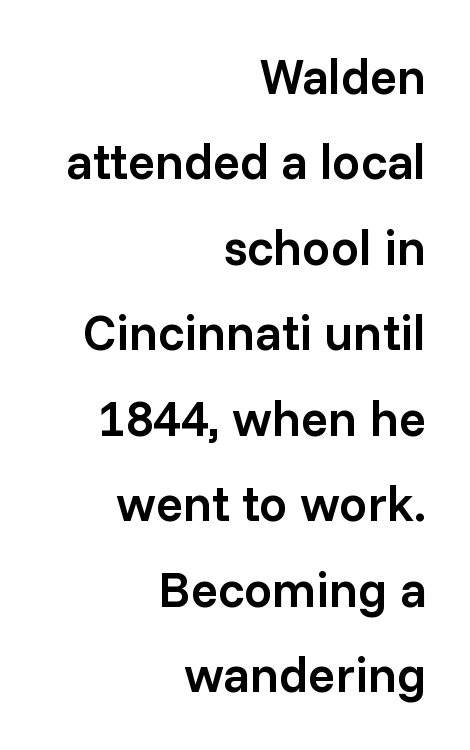
Vertical strokes here are truly vertical. Unmarked baselines from the first word to the last. Is this a fixed-width face? No — the glyphs have proportional, varying widths. Between one letter and the next there's only the usual sliver of space. A sans-serif font was chosen for this passage.
